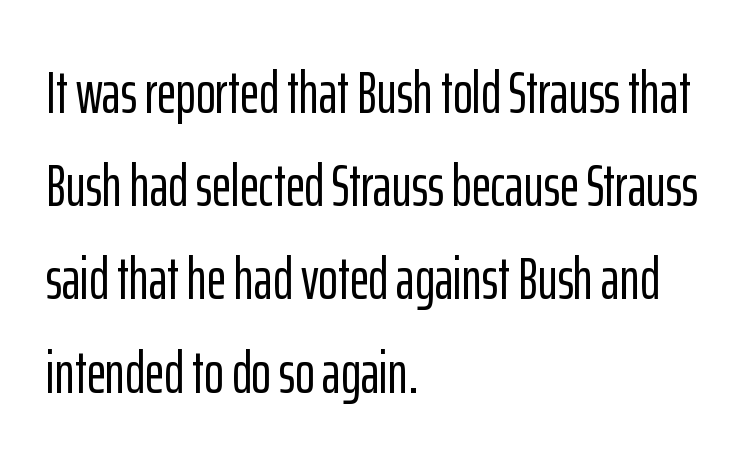
{"serif": "no", "italic": "no", "width": "condensed", "stroke_contrast": "low", "x_height": "medium", "monospaced": "no", "underline": "no", "align": "left", "line_spacing": "normal", "line_spacing_ratio": 1.58, "letter_spacing": "normal", "letter_spacing_em": 0.0, "glyph_px": 59}
